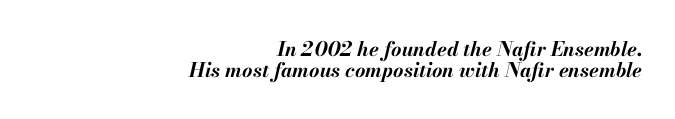
The image shows 20 px bold type, italic (leaning right); set right-aligned, tight line spacing (1.07x), normal letter spacing, not underlined.
